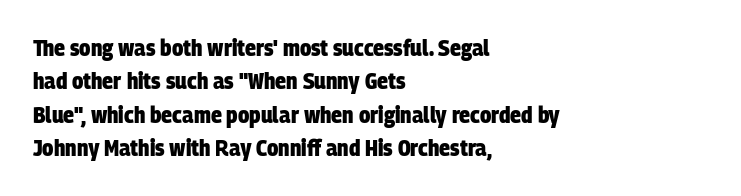
Has an underline been added? It has not. Evenly set lines give the paragraph a standard silhouette. No extra tracking has been applied to these lines. Every letter is thick-stroked: bold, no question. These lines stack with their left ends in a neat column.
